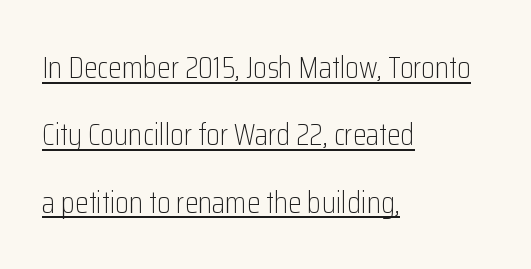
Q: Is the text bold? A: No.
Q: Is the text italic (slanted)? A: No, it is upright.
Q: Is the typeface a serif or a sans-serif typeface? A: Sans-serif.
Q: Is the text underlined? A: Yes.
Q: How is the paragraph aligned? A: Left-aligned.
Q: Is the spacing between letters normal or unusually wide? A: Normal.
Q: Is the spacing between lines tight, normal or loose? A: Loose.
Q: Width (condensed, normal, or wide)? A: Condensed.
Q: Stroke contrast? A: Low.
Q: x-height? A: Medium.
Q: Monospaced? A: No.
